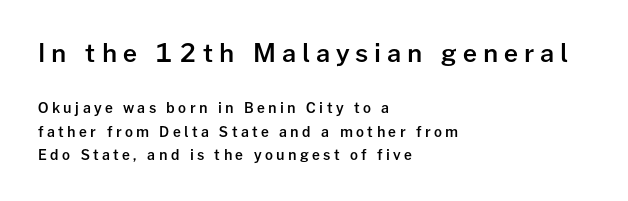
{"italic": "no", "bold": "semi", "underline": "no", "align": "left", "line_spacing": "normal", "line_spacing_ratio": 1.66, "letter_spacing": "wide", "letter_spacing_em": 0.24, "larger_block": "first", "size_ratio": 1.79, "glyph_px": 25}
